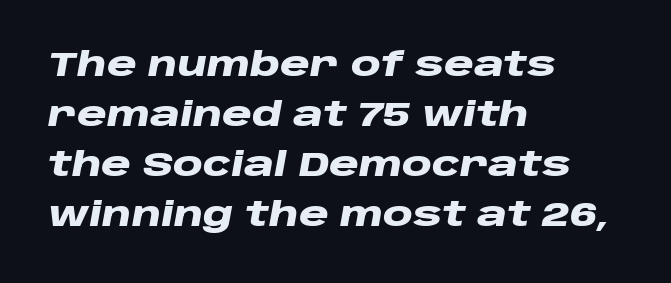
Q: Is the text bold? A: Yes.
Q: Is the text italic (slanted)? A: Yes, it leans right by about 10 degrees.
Q: Is the text underlined? A: No.
Q: How is the paragraph aligned? A: Left-aligned.
Q: Is the spacing between letters normal or unusually wide? A: Normal.
Q: Is the spacing between lines tight, normal or loose? A: Normal.
Q: Width (condensed, normal, or wide)? A: Wide.
Q: Stroke contrast? A: Low.
Q: x-height? A: Large.
Q: Monospaced? A: No.
